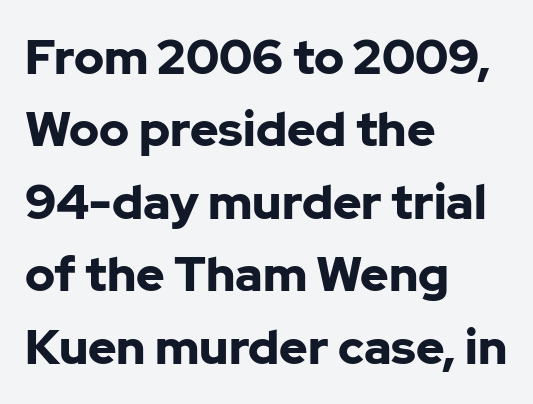
Does the type have serifs? No, each stem ends abruptly. The ragged edge is on the right, which tells us the setting is flush left. The font's upright variant was chosen for this text. This sample has the flowing, uneven cadence of proportional lettering. Check the space under the baseline: it is left empty.
